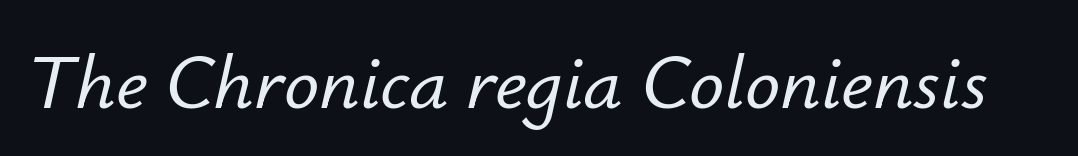
The image shows 78 px text type, italic (leaning right); set normal letter spacing, not underlined; low stroke contrast and a small x-height.
